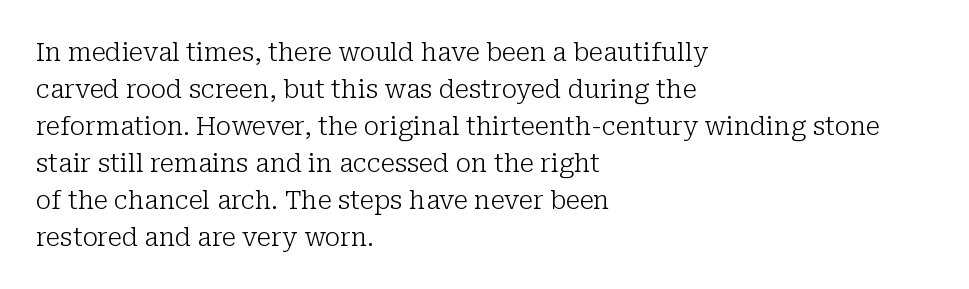
The image shows 26 px text type, upright; set left-aligned, normal line spacing (1.42x), normal letter spacing, not underlined.
